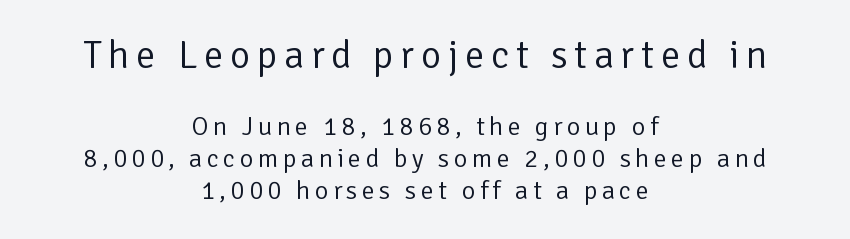
The image shows 39 px regular-weight sans-serif type, upright; set centered, line spacing 1.23x, not underlined; the first (top) block is 1.5x larger; low stroke contrast and a medium x-height.
